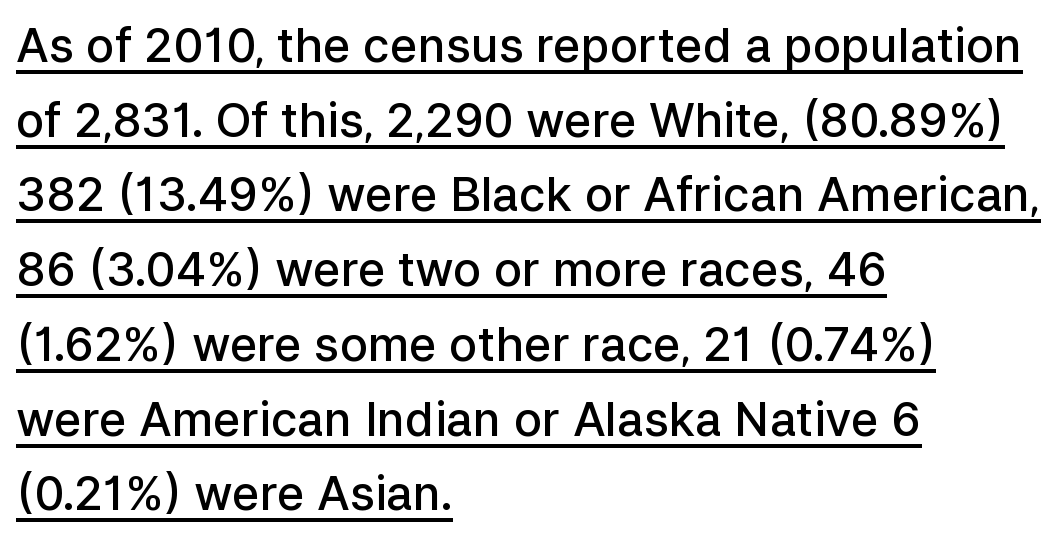
Q: Is the text bold? A: Semi-bold.
Q: Is the text italic (slanted)? A: No, it is upright.
Q: Is the typeface a serif or a sans-serif typeface? A: Sans-serif.
Q: Is the text underlined? A: Yes.
Q: How is the paragraph aligned? A: Left-aligned.
Q: Is the spacing between letters normal or unusually wide? A: Normal.
Q: Is the spacing between lines tight, normal or loose? A: Normal.
Q: Width (condensed, normal, or wide)? A: Normal.
Q: Stroke contrast? A: Low.
Q: x-height? A: Medium.
Q: Monospaced? A: No.
